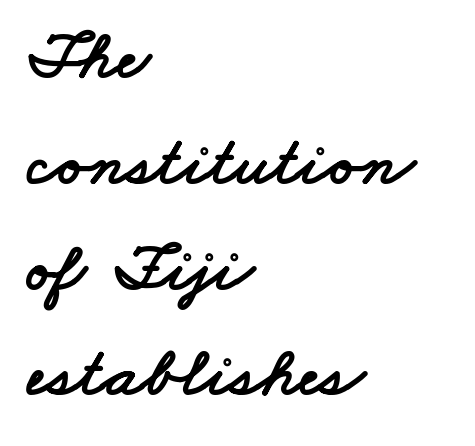
Q: Is the typeface a serif or a sans-serif typeface? A: Sans-serif.
Q: Is the text underlined? A: No.
Q: How is the paragraph aligned? A: Left-aligned.
Q: Is the spacing between letters normal or unusually wide? A: Normal.
Q: Is the spacing between lines tight, normal or loose? A: Normal.
Q: Width (condensed, normal, or wide)? A: Wide.
Q: Stroke contrast? A: Low.
Q: x-height? A: Small.
Q: Monospaced? A: No.
